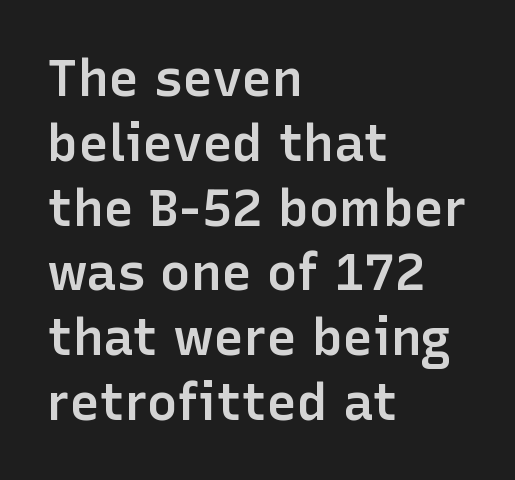
Are there feet on the stems? There aren't — it's a sans. Does the leading feel generous? No, just average. Quick note: underline off. The specimen reads as upright at a glance. Is this a fixed-width face? No — the glyphs have proportional, varying widths.
